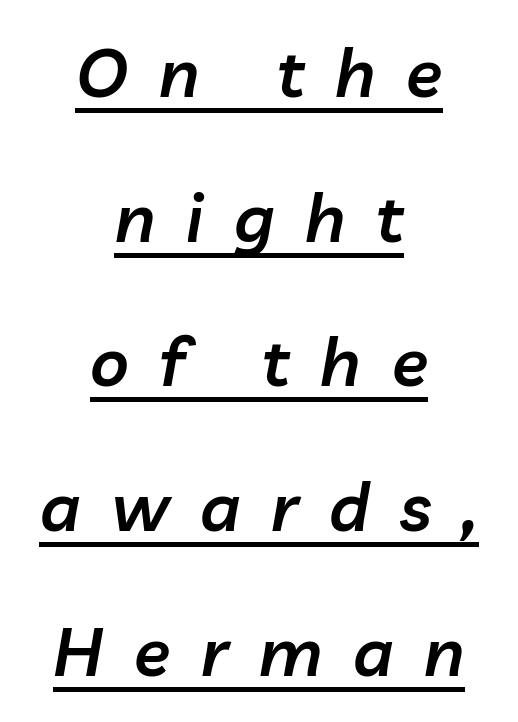
Caption: multi-line text, centered on the measure. The tracking jumps out immediately: characters are airy and widely separated. In designer terms, the underline attribute is active on this setting. Is the type bold? Partly — it's a semibold, heavier than regular but not fully bold. The lines are spread far apart with generous leading.
